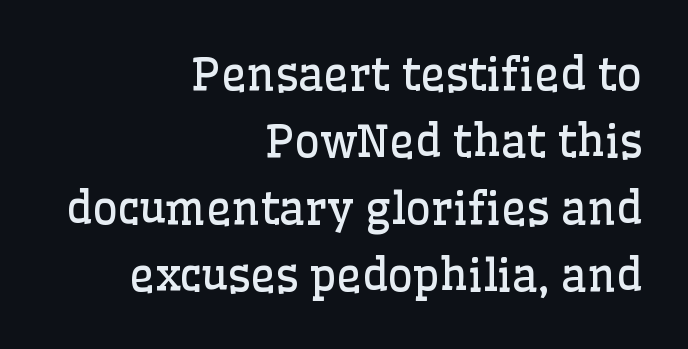
{"serif": "yes", "italic": "no", "bold": "no", "weight": "regular", "width": "normal", "stroke_contrast": "low", "x_height": "medium", "monospaced": "no", "underline": "no", "align": "right", "line_spacing": "normal", "line_spacing_ratio": 1.52, "letter_spacing": "normal", "letter_spacing_em": 0.0, "glyph_px": 44}
